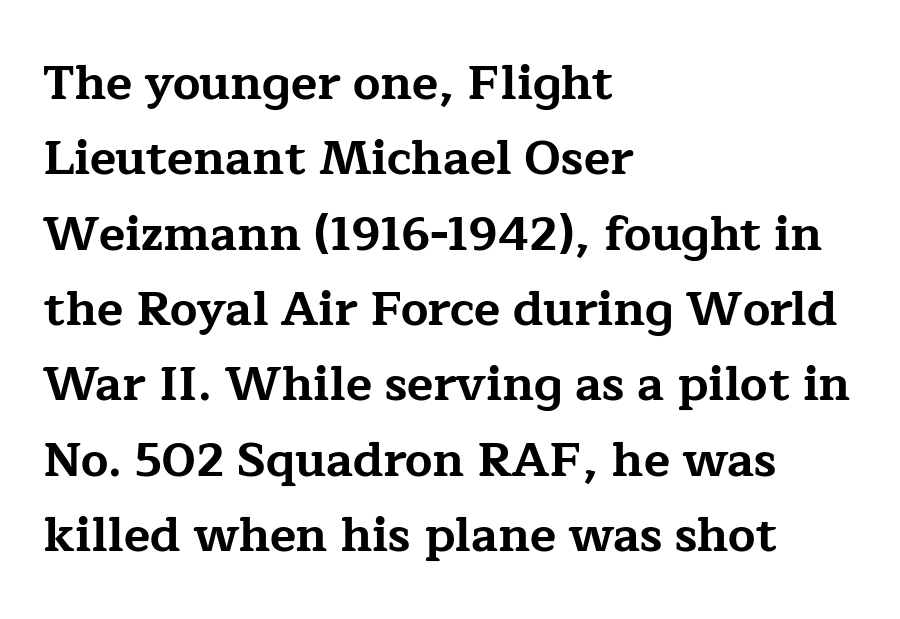
The image shows 48 px bold, wide serif type, upright; set left-aligned, normal line spacing (1.57x), normal letter spacing, not underlined; low stroke contrast and a medium x-height.
